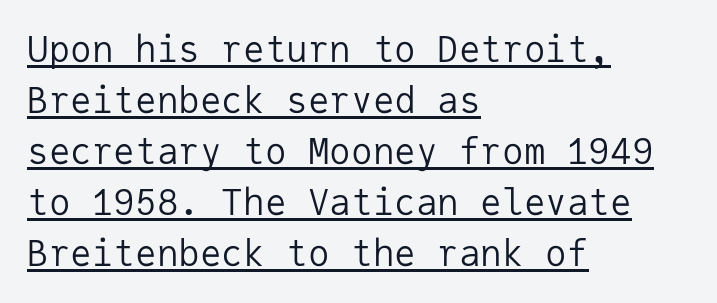
Is this a heavy cut? Hardly; it is regular or lighter. Summary of vertical rhythm: regular, with standard interline spacing. Each letter, wide or thin by design, is forced into the same width here. Nope, no serifs anywhere on these letters. If you drew a line through each stem, it would be perfectly vertical. Where is the straight margin? On the left.
